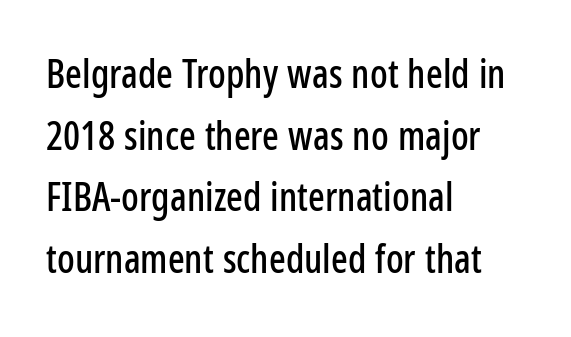
Decoration check: the copy has no underline. Looks like regular typesetting: each glyph gets only the width it needs. Line spacing here is normal. This is sans-serif lettering, the kind often seen on screens and signage. Rendered with straight, roman letterforms.
